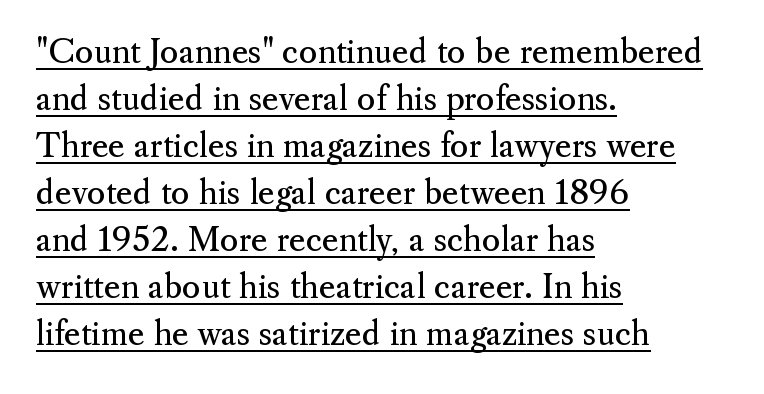
The image shows 32 px regular-weight serif type, upright; set left-aligned, normal line spacing (1.47x), normal letter spacing, underlined; medium stroke contrast and a small x-height.
